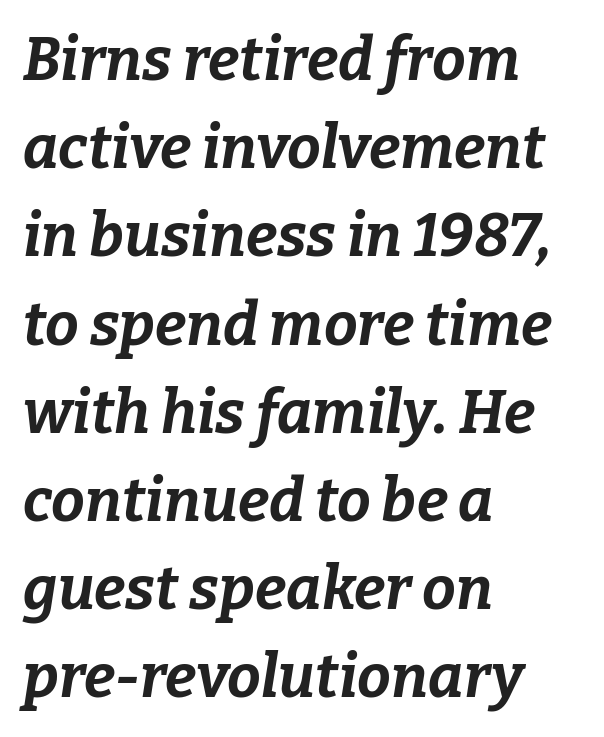
Q: Is the text bold? A: Yes.
Q: Is the text italic (slanted)? A: Yes, it leans right by about 9 degrees.
Q: Is the text underlined? A: No.
Q: How is the paragraph aligned? A: Left-aligned.
Q: Is the spacing between letters normal or unusually wide? A: Normal.
Q: Is the spacing between lines tight, normal or loose? A: Normal.
Q: Width (condensed, normal, or wide)? A: Normal.
Q: Stroke contrast? A: Low.
Q: x-height? A: Medium.
Q: Monospaced? A: No.
